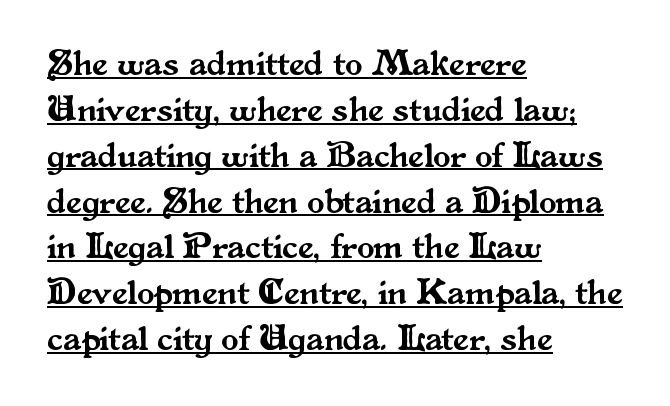
Like a heading marked for emphasis, these lines bear an underscore. The block of text has a typical density, with ordinary space between rows. The type sits square on the baseline with zero lean. The glyphs in this specimen are seriffed.
